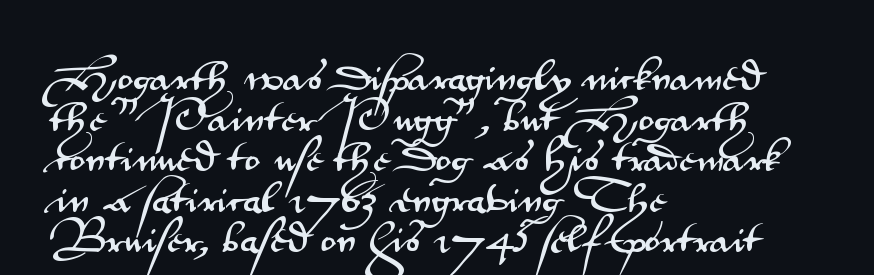
{"serif": "no", "width": "wide", "stroke_contrast": "medium", "x_height": "small", "monospaced": "no", "underline": "no", "align": "left", "line_spacing_ratio": 1.23, "letter_spacing": "normal", "letter_spacing_em": 0.0, "glyph_px": 33}
